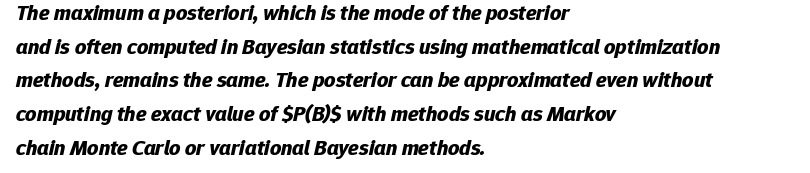
Q: Is the text bold? A: Yes.
Q: Is the text italic (slanted)? A: Yes, it leans right by about 12 degrees.
Q: Is the text underlined? A: No.
Q: How is the paragraph aligned? A: Left-aligned.
Q: Is the spacing between letters normal or unusually wide? A: Normal.
Q: Is the spacing between lines tight, normal or loose? A: Normal.
